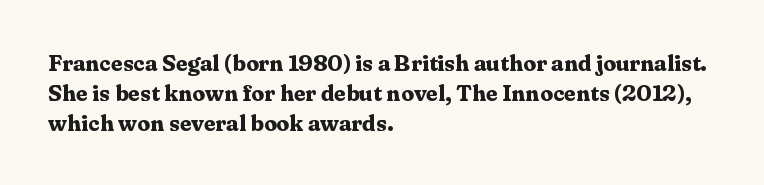
Designer's note — italics off, roman on. Clear beneath every line of the passage. Set as a true bold cut, around the 700 mark. How would I describe the line gaps? Plain and ordinary.
